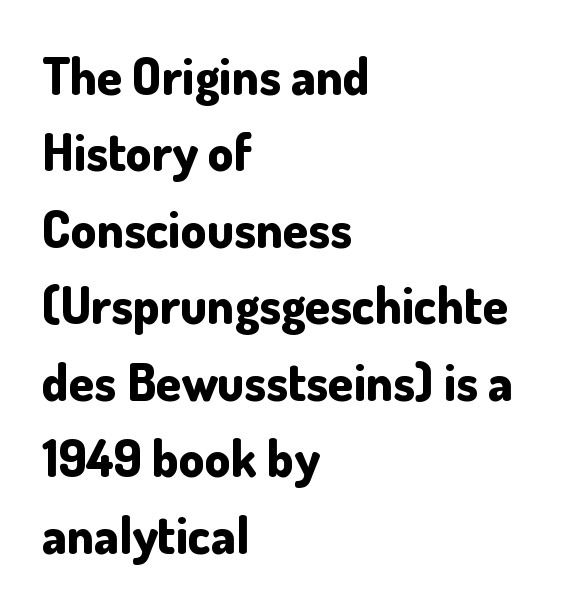
The paragraph shown leans on its left margin. The passage shown stacks its lines at a standard gap. Unlike italic type, these characters show no tilt at all. Check under the words: just untouched page.
